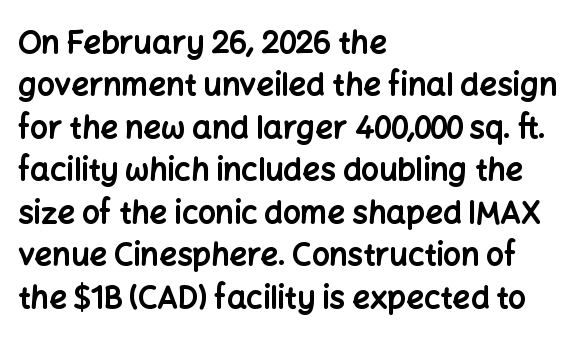
Q: Is the text bold? A: Yes.
Q: Is the text italic (slanted)? A: No, it is upright.
Q: Is the typeface a serif or a sans-serif typeface? A: Sans-serif.
Q: Is the text underlined? A: No.
Q: How is the paragraph aligned? A: Left-aligned.
Q: Is the spacing between letters normal or unusually wide? A: Normal.
Q: Is the spacing between lines tight, normal or loose? A: Normal.
Q: Width (condensed, normal, or wide)? A: Normal.
Q: Stroke contrast? A: Low.
Q: x-height? A: Medium.
Q: Monospaced? A: No.
